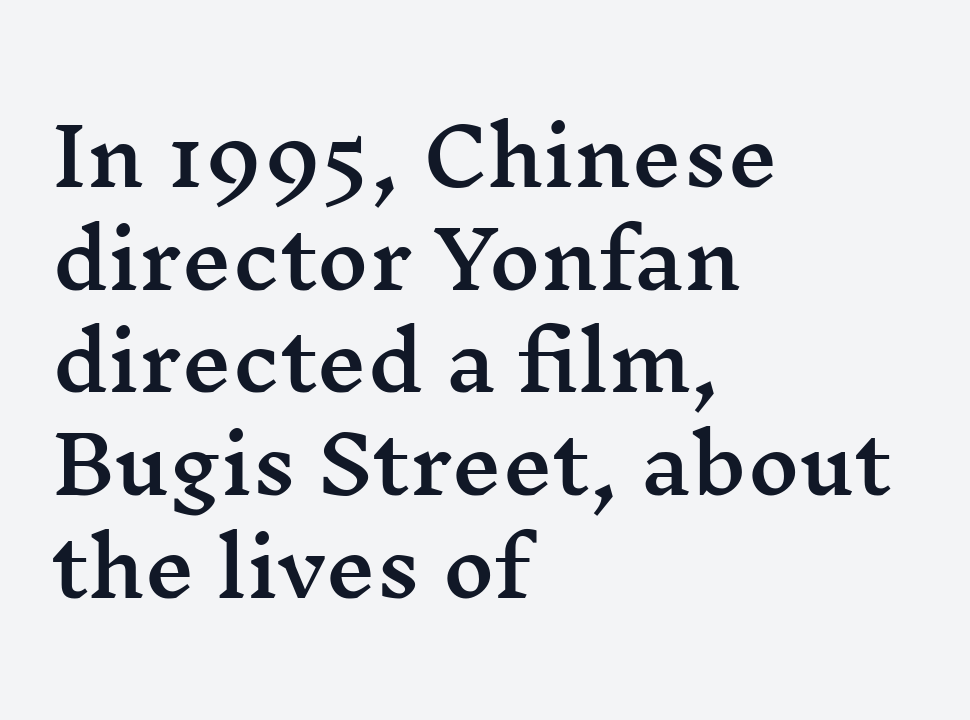
Between one letter and the next there's only the usual sliver of space. The letters carry serifs — small finishing strokes at the ends of their stems. The space between consecutive lines is moderate. This rendering features lettering with no underline. Vertical strokes here are truly vertical.
